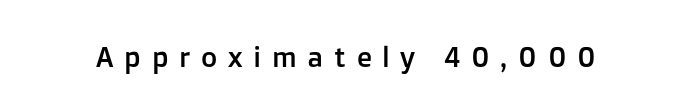
The image shows 28 px sans-serif type, upright; set unusually wide letter spacing (+0.38 em), not underlined; low stroke contrast and a medium x-height.
